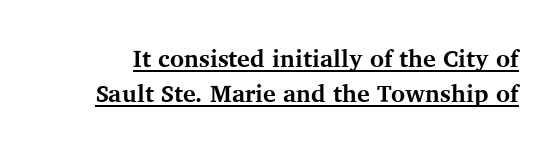
The image shows 24 px bold type, upright; set normal line spacing (1.47x), normal letter spacing, underlined.
